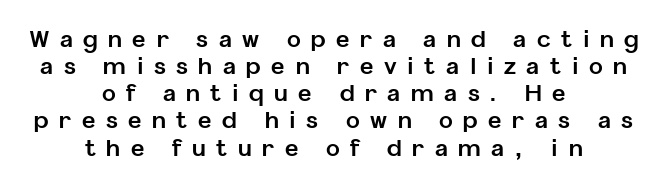
{"italic": "no", "bold": "yes", "underline": "no", "align": "center", "line_spacing_ratio": 1.18, "letter_spacing": "wide", "letter_spacing_em": 0.46, "glyph_px": 23}
